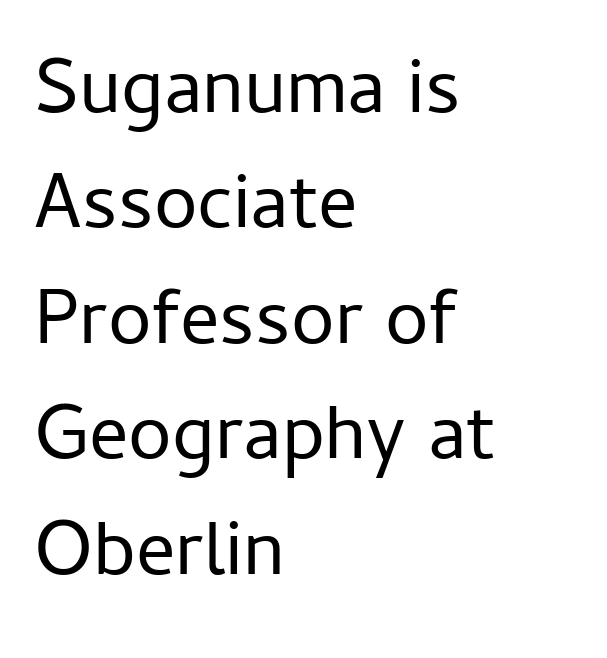
Character widths vary here, with narrow letters taking less room than wide ones. Letter spacing: default. Each new line begins a customary step beneath the previous one. Glance below the letters and you will spot only blank space. Leftover space on each line is placed entirely after the last word. Check where the strokes stop: nothing finishes them off — pure sans.
